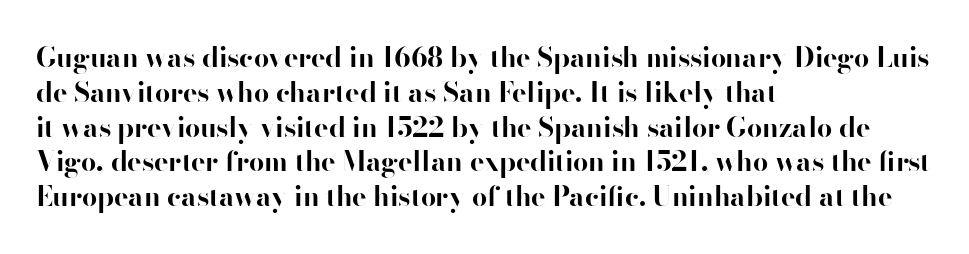
{"italic": "no", "bold": "yes", "underline": "no", "align": "left", "line_spacing": "normal", "line_spacing_ratio": 1.29, "letter_spacing": "normal", "letter_spacing_em": 0.0, "glyph_px": 27}
